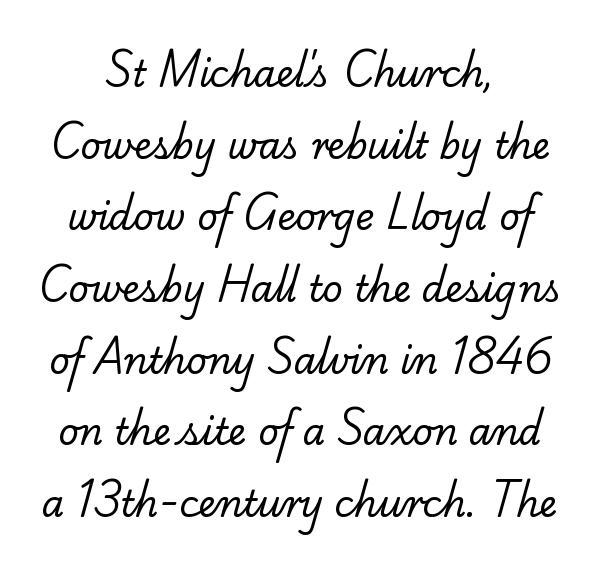
Q: Is the text bold? A: No.
Q: Is the text underlined? A: No.
Q: Is the spacing between letters normal or unusually wide? A: Normal.
Q: Is the spacing between lines tight, normal or loose? A: Loose.
Q: Width (condensed, normal, or wide)? A: Normal.
Q: Stroke contrast? A: Low.
Q: x-height? A: Small.
Q: Monospaced? A: No.
